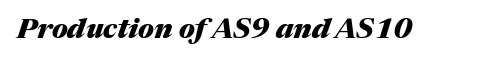
Tall strokes in this sample are angled rather than plumb. Glyph-to-glyph distance matches everyday printed text. The words here are not underlined. Here the designer chose a conventional face with non-uniform glyph widths. Look at the stroke-to-counter ratio: heavy, a bold.
